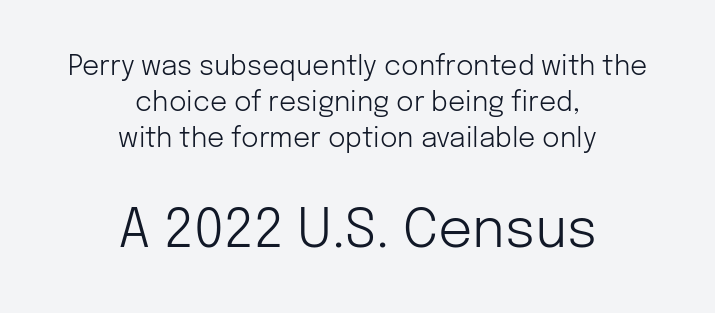
{"serif": "no", "italic": "no", "bold": "no", "weight": "light", "width": "normal", "stroke_contrast": "low", "x_height": "medium", "monospaced": "no", "underline": "no", "align": "center", "line_spacing": "normal", "line_spacing_ratio": 1.33, "letter_spacing": "normal", "letter_spacing_em": 0.0, "larger_block": "second", "size_ratio": 2.0, "glyph_px": 54}
